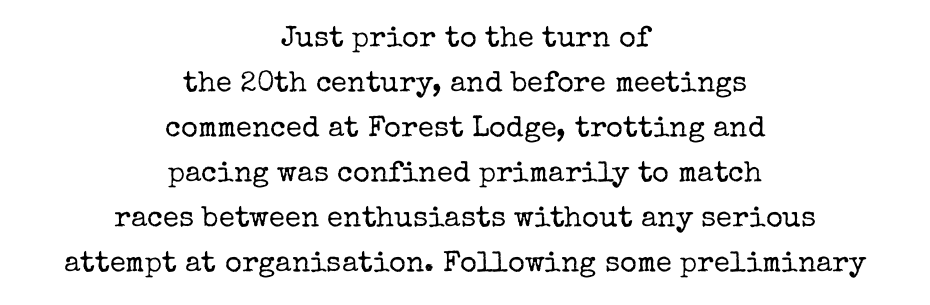
Type style note: has serifs. The compositor balanced each line on the midline. Normally led — the rows are evenly, conventionally spaced. The line texture is even and compact thanks to regular tracking.
